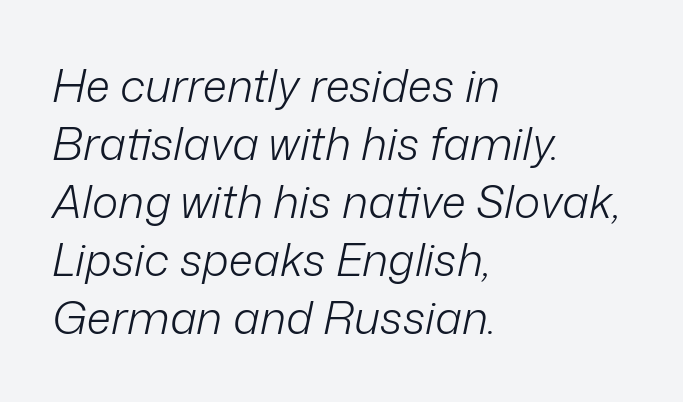
{"italic": "yes", "lean": "right", "slant_degrees": 12, "bold": "no", "weight": "light", "width": "normal", "stroke_contrast": "low", "x_height": "medium", "monospaced": "no", "underline": "no", "align": "left", "line_spacing": "normal", "line_spacing_ratio": 1.29, "letter_spacing": "normal", "letter_spacing_em": 0.0, "glyph_px": 45}
